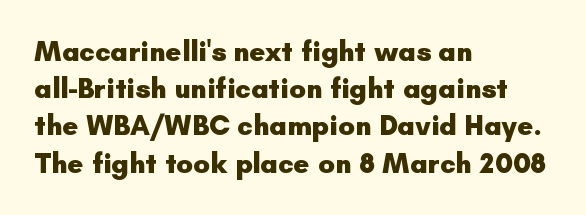
Q: Is the text bold? A: Yes.
Q: Is the text italic (slanted)? A: No, it is upright.
Q: Is the typeface a serif or a sans-serif typeface? A: Sans-serif.
Q: Is the text underlined? A: No.
Q: How is the paragraph aligned? A: Left-aligned.
Q: Is the spacing between letters normal or unusually wide? A: Normal.
Q: Is the spacing between lines tight, normal or loose? A: Normal.
Q: Width (condensed, normal, or wide)? A: Normal.
Q: Stroke contrast? A: Low.
Q: x-height? A: Small.
Q: Monospaced? A: No.
